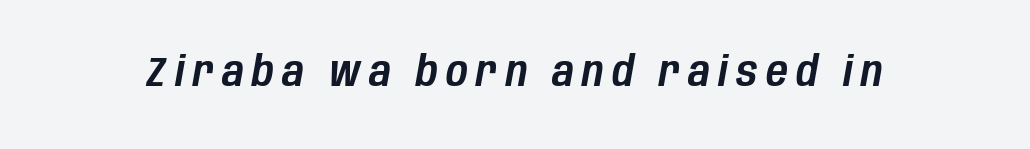
{"italic": "yes", "lean": "right", "slant_degrees": 10, "width": "condensed", "stroke_contrast": "low", "x_height": "large", "monospaced": "no", "underline": "no", "letter_spacing": "wide", "letter_spacing_em": 0.2, "glyph_px": 42}
